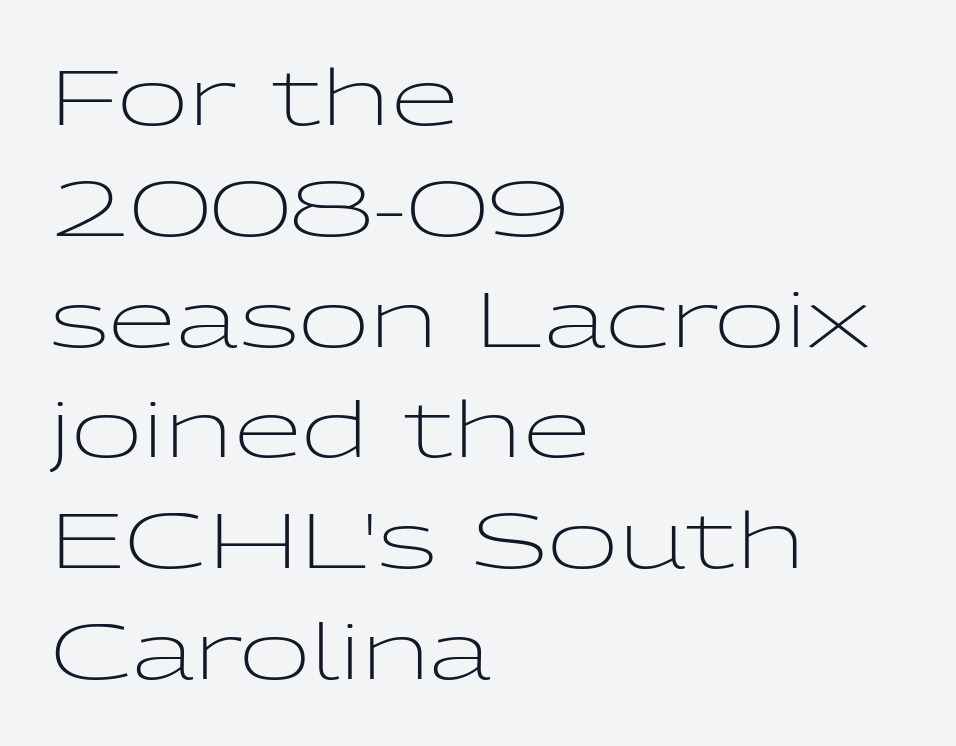
Q: Is the text bold? A: No.
Q: Is the text italic (slanted)? A: No, it is upright.
Q: Is the typeface a serif or a sans-serif typeface? A: Sans-serif.
Q: Is the text underlined? A: No.
Q: How is the paragraph aligned? A: Left-aligned.
Q: Is the spacing between letters normal or unusually wide? A: Normal.
Q: Is the spacing between lines tight, normal or loose? A: Normal.
Q: Width (condensed, normal, or wide)? A: Wide.
Q: Stroke contrast? A: Low.
Q: x-height? A: Medium.
Q: Monospaced? A: No.
